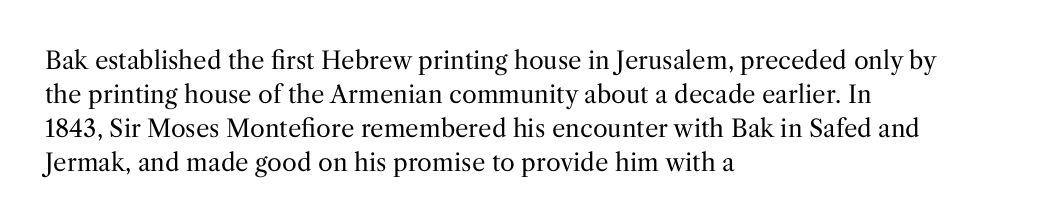
{"italic": "no", "bold": "no", "underline": "no", "align": "left", "line_spacing": "normal", "line_spacing_ratio": 1.42, "letter_spacing": "normal", "letter_spacing_em": 0.0, "glyph_px": 24}
